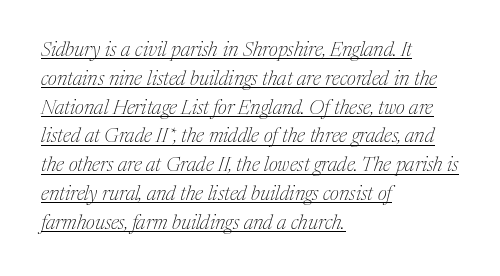
{"italic": "yes", "lean": "right", "slant_degrees": 17, "bold": "no", "underline": "yes", "align": "left", "line_spacing": "normal", "line_spacing_ratio": 1.44, "letter_spacing": "normal", "letter_spacing_em": 0.0, "glyph_px": 20}
